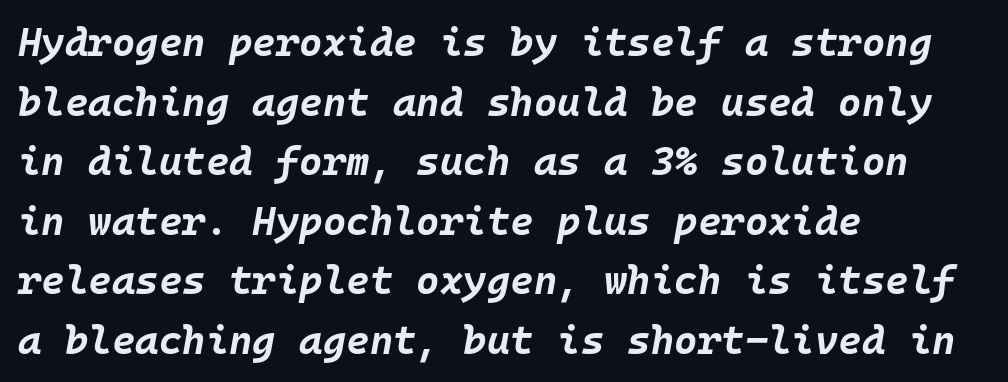
Q: Is the text bold? A: Yes.
Q: Is the text italic (slanted)? A: Yes, it leans right by about 10 degrees.
Q: Is the text underlined? A: No.
Q: How is the paragraph aligned? A: Left-aligned.
Q: Is the spacing between letters normal or unusually wide? A: Normal.
Q: Is the spacing between lines tight, normal or loose? A: Normal.
Q: Width (condensed, normal, or wide)? A: Normal.
Q: Stroke contrast? A: Low.
Q: x-height? A: Large.
Q: Monospaced? A: Yes.
